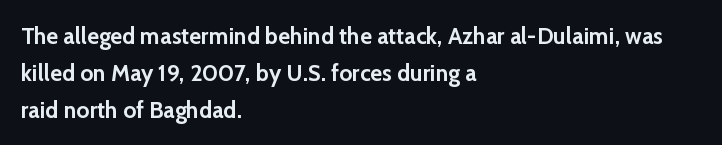
{"italic": "no", "bold": "yes", "underline": "no", "align": "left", "line_spacing": "normal", "line_spacing_ratio": 1.6, "letter_spacing": "normal", "letter_spacing_em": 0.0, "glyph_px": 23}
